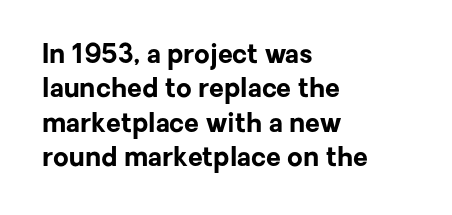
{"italic": "no", "bold": "yes", "underline": "no", "align": "left", "line_spacing": "normal", "line_spacing_ratio": 1.27, "letter_spacing": "normal", "letter_spacing_em": 0.0, "glyph_px": 27}
